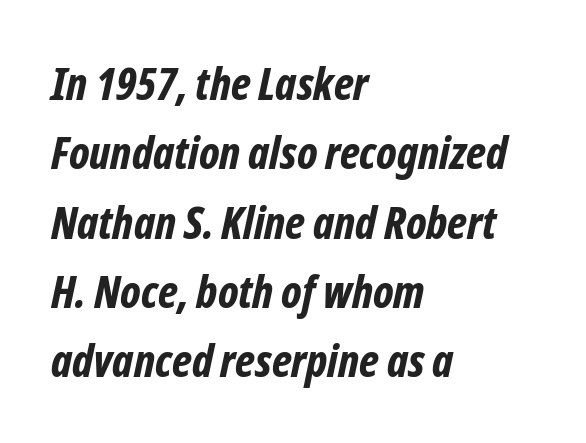
The image shows 45 px bold, condensed type, italic (leaning right); set left-aligned, normal line spacing (1.54x), normal letter spacing, not underlined; low stroke contrast and a medium x-height.
